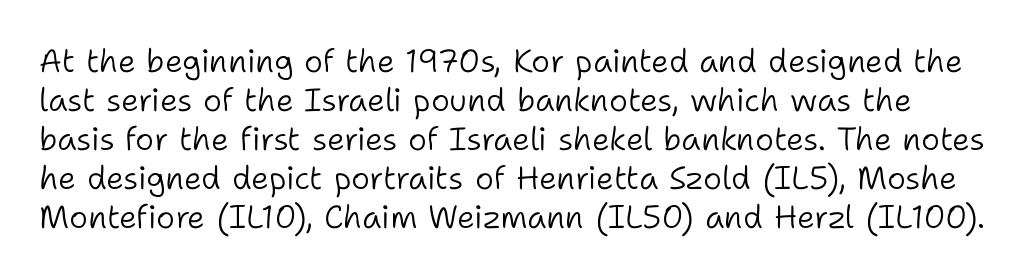
Spacing verdict: proportional, widths tailored to each character. The weight tops out at a normal text grade. Nobody touched the tracking dial on this one. Grotesque or geometric, the face here clearly has no serifs. A typesetter would mark this as roman, not italic.
